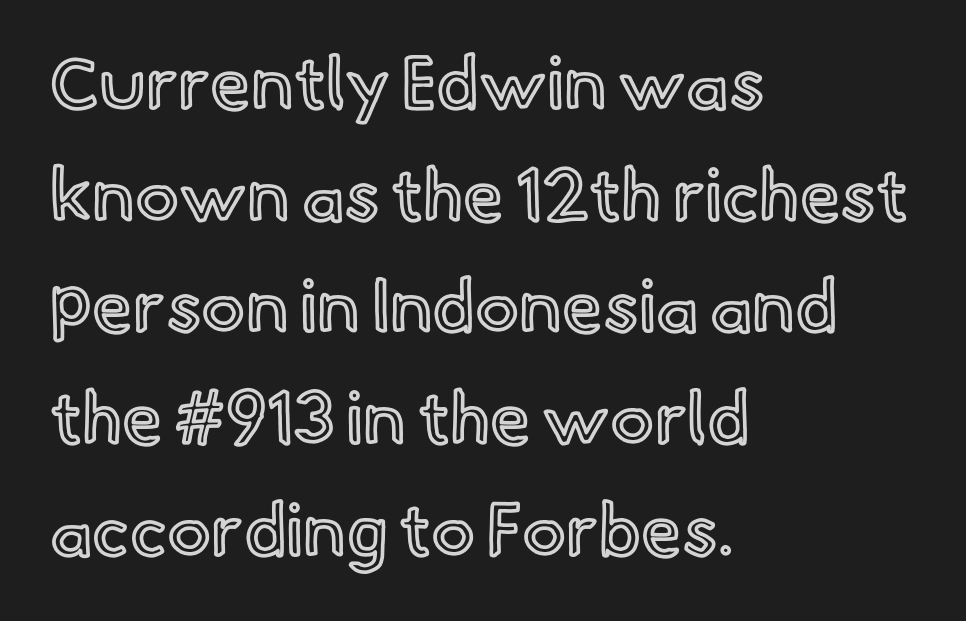
The image shows 73 px text type, upright; set left-aligned, normal line spacing (1.53x), normal letter spacing, not underlined; a small x-height.
